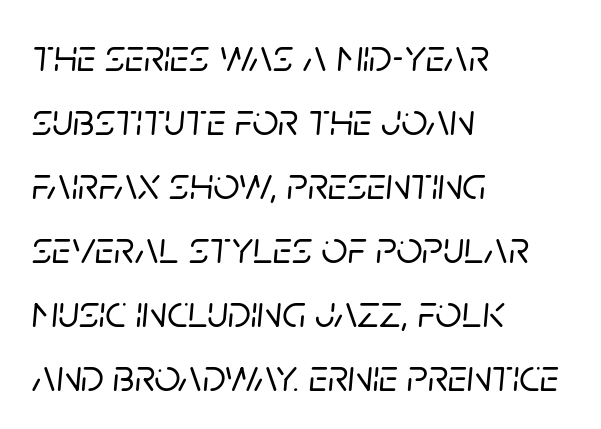
{"italic": "yes", "lean": "right", "slant_degrees": 5, "width": "normal", "stroke_contrast": "low", "x_height": "large", "monospaced": "no", "underline": "no", "align": "left", "line_spacing": "normal", "line_spacing_ratio": 1.39, "letter_spacing": "normal", "letter_spacing_em": 0.0, "glyph_px": 46}
